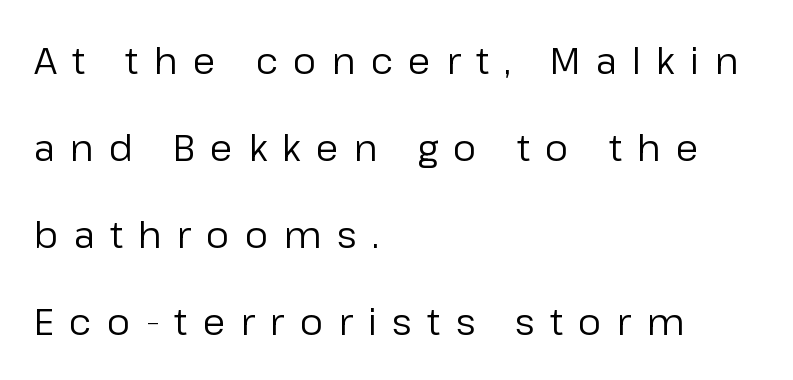
Descender tails drop into unmarked territory. A roman cut, with each character standing at attention. What stands out about the letter spacing? Its width — letters are far apart. All the whitespace from short lines collects on the right.
